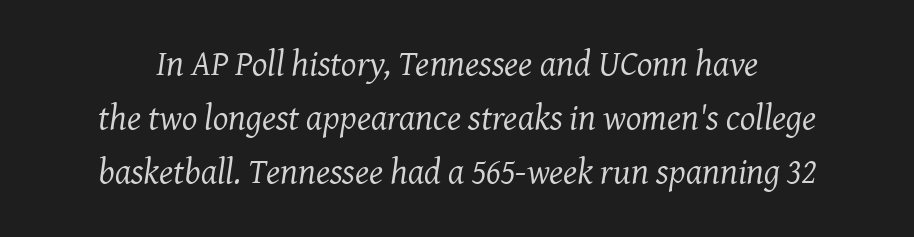
The image shows 36 px regular-weight serif type, italic (leaning right); set normal line spacing (1.5x), normal letter spacing, not underlined; medium stroke contrast and a medium x-height.
